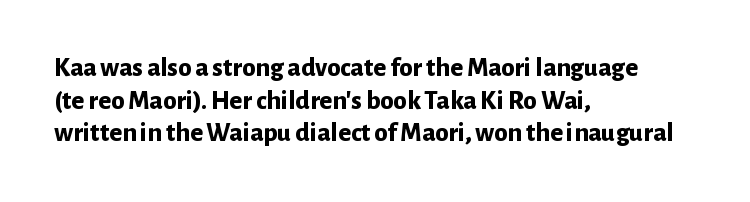
Q: Is the text bold? A: Yes.
Q: Is the text italic (slanted)? A: No, it is upright.
Q: Is the text underlined? A: No.
Q: How is the paragraph aligned? A: Left-aligned.
Q: Is the spacing between letters normal or unusually wide? A: Normal.
